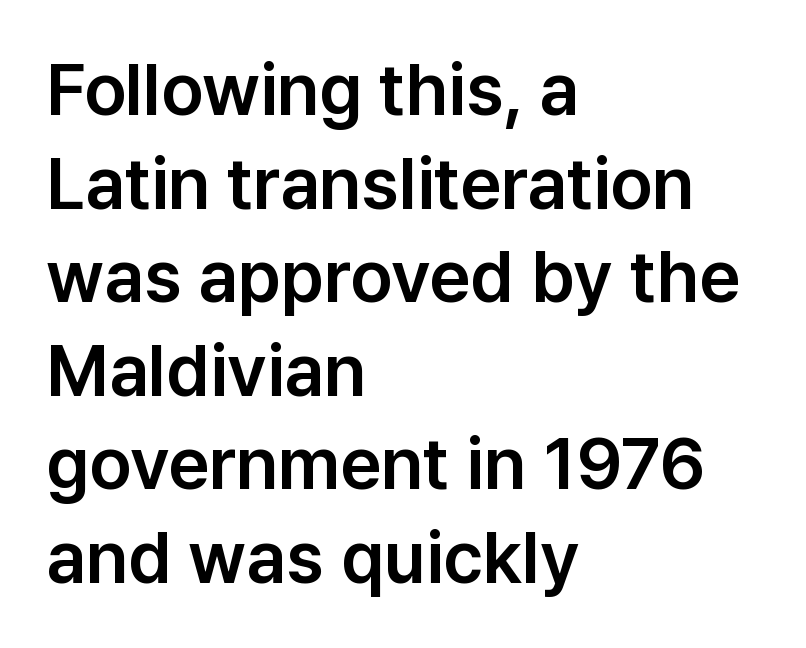
Reading down the column, the eye jumps a familiar distance to each next line. If you drew a ruler down the left edge, every line would touch it. Just letters on the line, the space beneath them empty. Is this a fixed-width face? No — the glyphs have proportional, varying widths.
